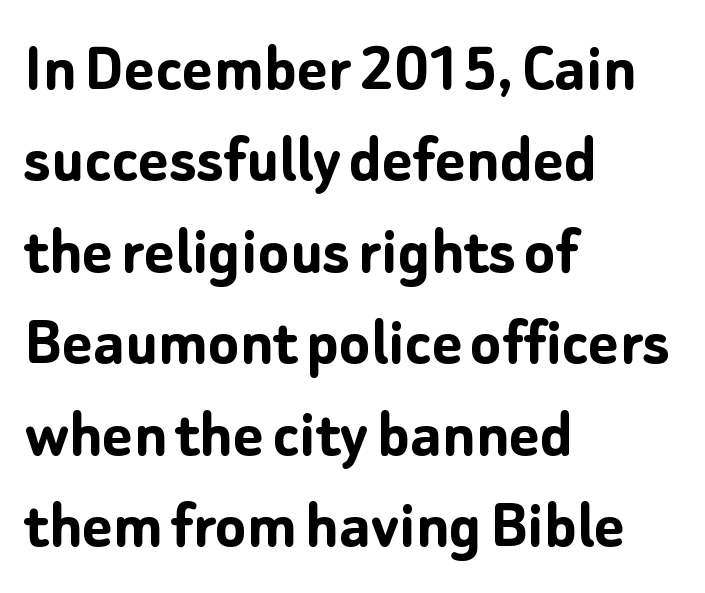
The image shows 72 px semibold sans-serif type, upright; set left-aligned, normal line spacing (1.27x), normal letter spacing, not underlined; low stroke contrast and a medium x-height.
